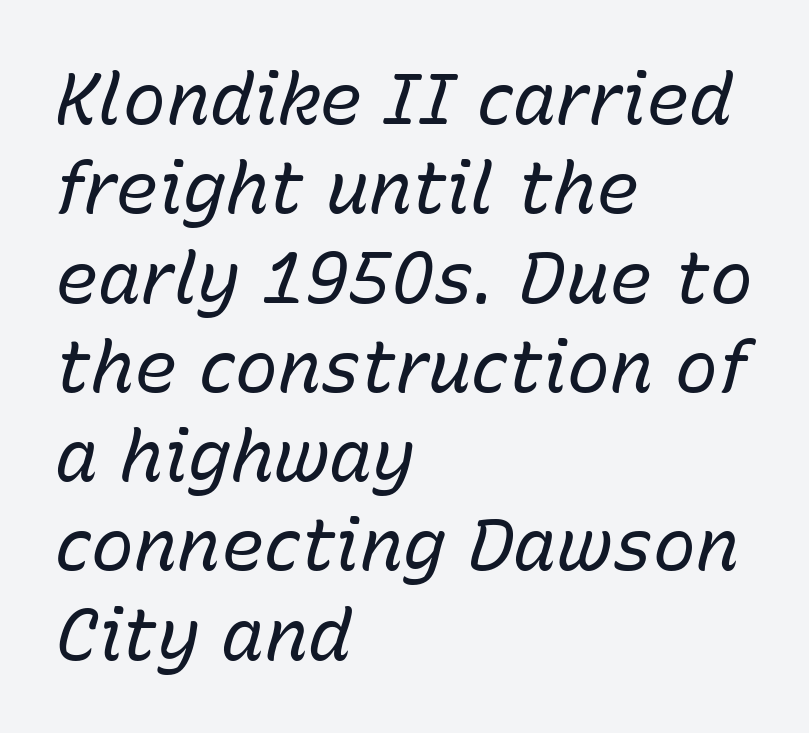
Q: Is the text bold? A: No.
Q: Is the text italic (slanted)? A: Yes, it leans right by about 15 degrees.
Q: Is the text underlined? A: No.
Q: How is the paragraph aligned? A: Left-aligned.
Q: Is the spacing between letters normal or unusually wide? A: Normal.
Q: Width (condensed, normal, or wide)? A: Normal.
Q: Stroke contrast? A: Low.
Q: x-height? A: Medium.
Q: Monospaced? A: No.
